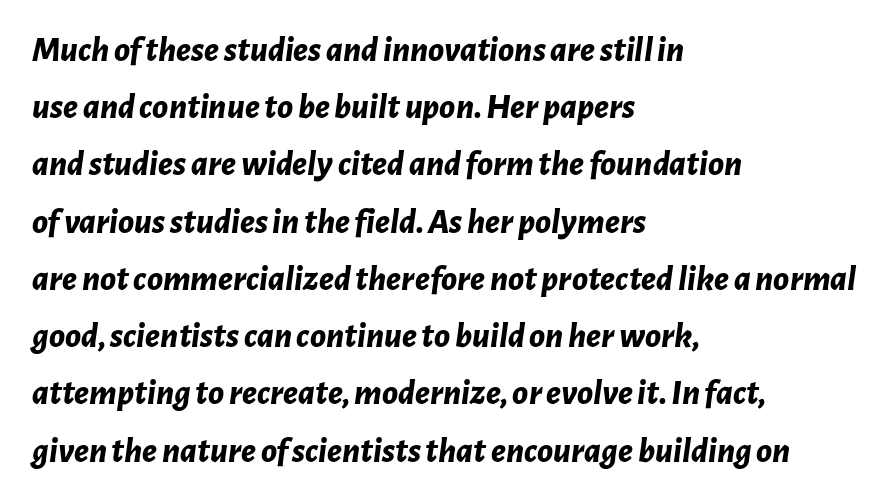
Observe the lean: these are italic letterforms. Do the characters align in a grid? No, the font is proportional. Any mark beneath the type? The region is blank. No extra tracking has been applied to these lines. Alignment: flush left. Typographic density is high because the face is bold.
